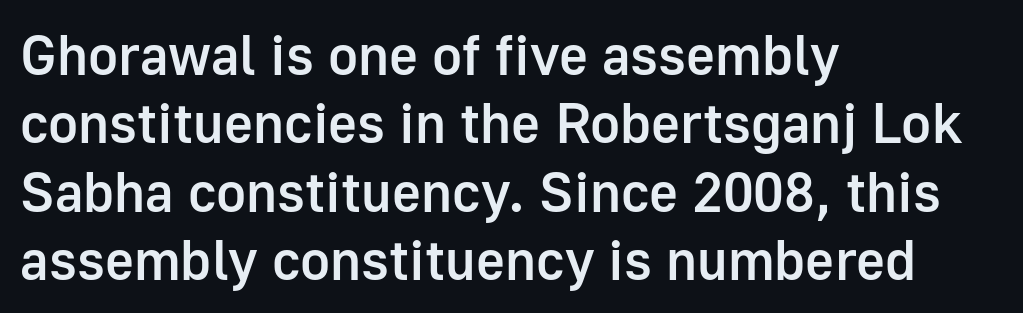
Teacher's note: observe the even left margin — that is flush-left alignment. The passage shown is typeset with a sans-serif family. Look at the stroke-to-counter ratio: somewhat heavy, a semibold. Here the glyphs are tracked normally, forming tight word shapes.
